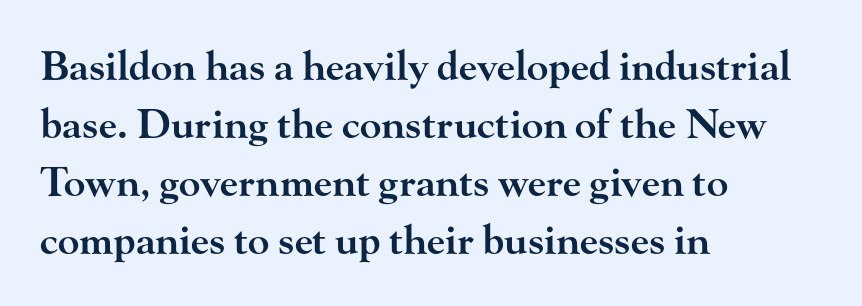
The image shows 40 px semibold, wide serif type, upright; set left-aligned, normal line spacing (1.45x), normal letter spacing, not underlined; high stroke contrast and a small x-height.
